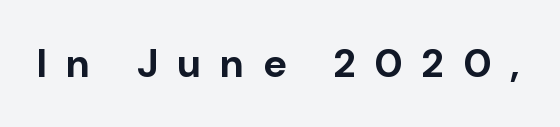
Q: Is the text bold? A: Yes.
Q: Is the text italic (slanted)? A: No, it is upright.
Q: Is the typeface a serif or a sans-serif typeface? A: Sans-serif.
Q: Is the text underlined? A: No.
Q: Is the spacing between letters normal or unusually wide? A: Unusually wide.
Q: Width (condensed, normal, or wide)? A: Normal.
Q: Stroke contrast? A: Low.
Q: x-height? A: Medium.
Q: Monospaced? A: No.
